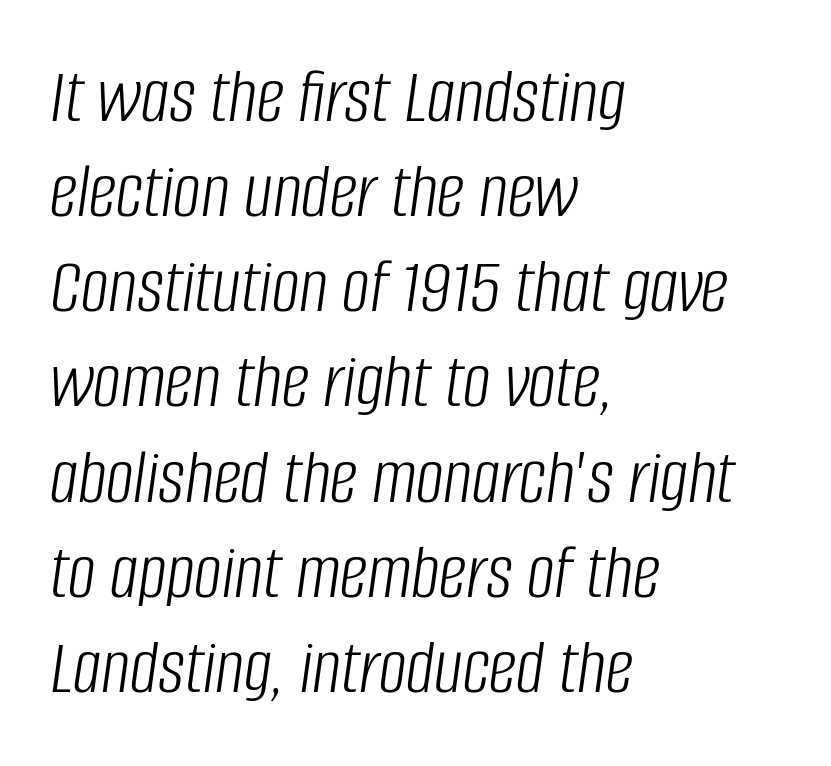
The image shows 78 px light, condensed type, italic (leaning right); set left-aligned, line spacing 1.22x, normal letter spacing, not underlined; low stroke contrast and a large x-height.
